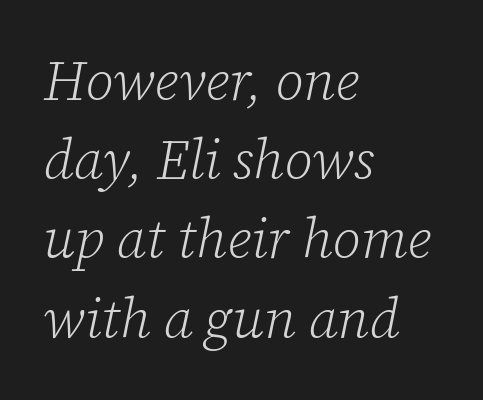
Unmarked baselines from the first word to the last. Successive baselines arrive at the customary interval. Every row of glyphs begins at an identical x-position on the left. The font's italic variant was chosen for this text.
